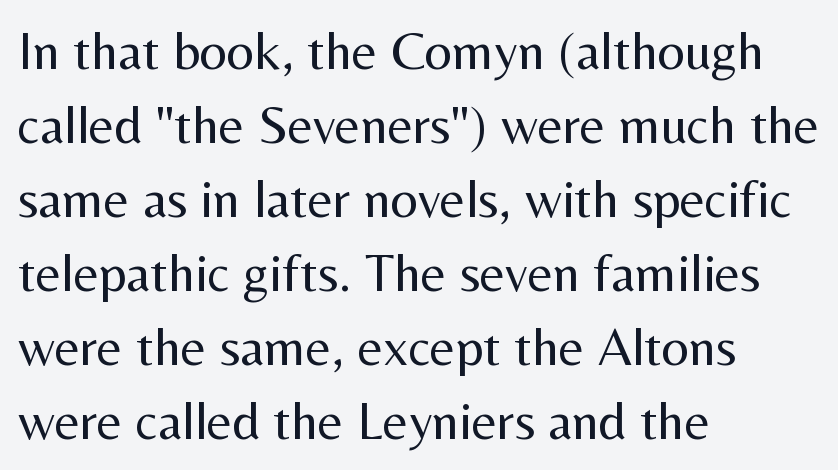
{"serif": "no", "italic": "no", "bold": "no", "weight": "regular", "width": "normal", "stroke_contrast": "medium", "x_height": "medium", "monospaced": "no", "underline": "no", "align": "left", "line_spacing": "normal", "line_spacing_ratio": 1.37, "letter_spacing": "normal", "letter_spacing_em": 0.0, "glyph_px": 54}
